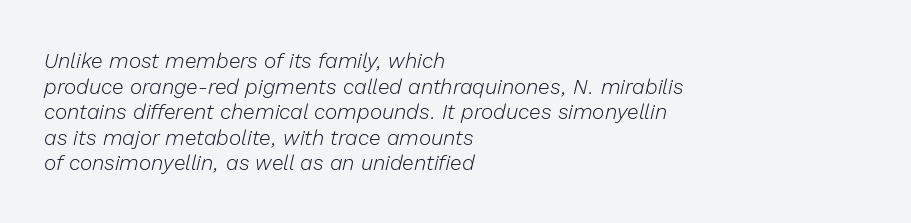
Q: Is the text bold? A: No.
Q: Is the text italic (slanted)? A: Yes, it leans right by about 13 degrees.
Q: Is the text underlined? A: No.
Q: How is the paragraph aligned? A: Left-aligned.
Q: Is the spacing between letters normal or unusually wide? A: Normal.
